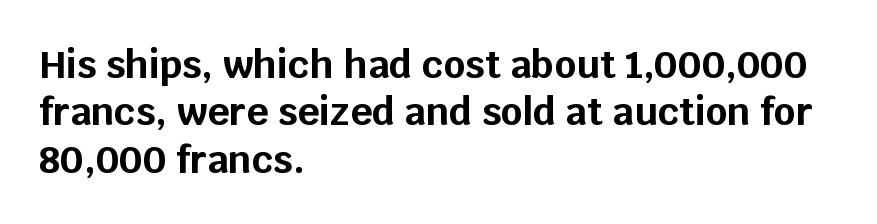
The image shows 38 px bold sans-serif type, upright; set left-aligned, normal line spacing (1.25x), normal letter spacing, not underlined; low stroke contrast and a large x-height.
